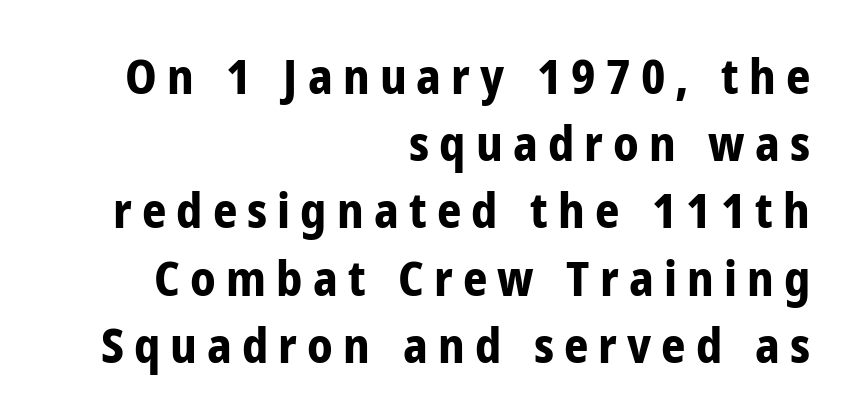
Q: Is the text bold? A: Yes.
Q: Is the text italic (slanted)? A: No, it is upright.
Q: Is the typeface a serif or a sans-serif typeface? A: Sans-serif.
Q: Is the text underlined? A: No.
Q: How is the paragraph aligned? A: Right-aligned.
Q: Is the spacing between letters normal or unusually wide? A: Unusually wide.
Q: Is the spacing between lines tight, normal or loose? A: Normal.
Q: Width (condensed, normal, or wide)? A: Condensed.
Q: Stroke contrast? A: Low.
Q: x-height? A: Medium.
Q: Monospaced? A: No.
